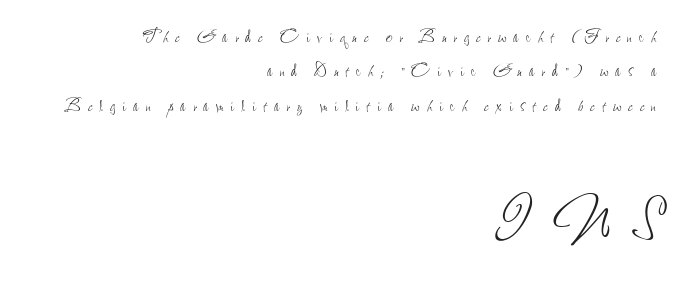
The image shows 69 px thin, condensed type; set right-aligned, normal line spacing (1.49x), unusually wide letter spacing (+0.31 em), not underlined; the second (bottom) block is 3.0x larger; low stroke contrast and a small x-height.
